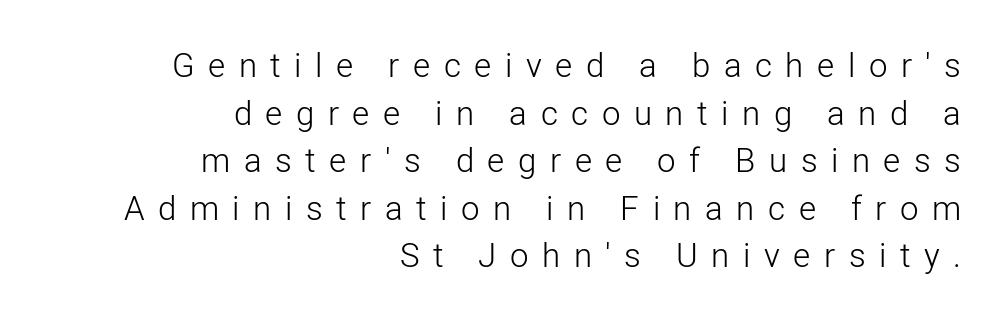
{"serif": "no", "italic": "no", "bold": "no", "weight": "light", "width": "normal", "stroke_contrast": "low", "x_height": "medium", "monospaced": "no", "underline": "no", "align": "right", "line_spacing": "normal", "line_spacing_ratio": 1.44, "letter_spacing": "wide", "letter_spacing_em": 0.41, "glyph_px": 33}
